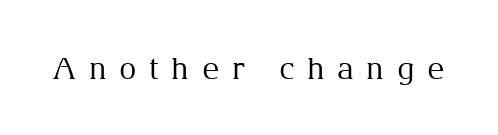
{"serif": "yes", "italic": "no", "bold": "no", "weight": "regular", "width": "normal", "stroke_contrast": "medium", "x_height": "medium", "monospaced": "no", "underline": "no", "letter_spacing": "wide", "letter_spacing_em": 0.42, "glyph_px": 30}
